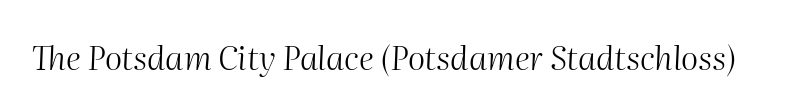
{"italic": "yes", "lean": "right", "slant_degrees": 2, "bold": "no", "weight": "light", "width": "normal", "stroke_contrast": "medium", "x_height": "medium", "monospaced": "no", "underline": "no", "letter_spacing": "normal", "letter_spacing_em": 0.0, "glyph_px": 33}
